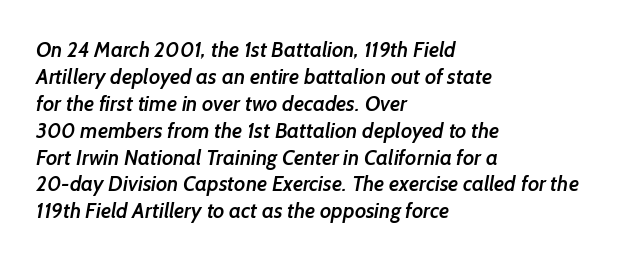
The text block is weighted toward the left margin, trailing off unevenly rightward. Nothing unusual about the tracking: characters are spaced as the font intends. Notice the strokes are somewhat thickened but not fully heavy: this is a semibold. The area under the type is left untouched. What's the leading like? Ordinary, nothing unusual.
